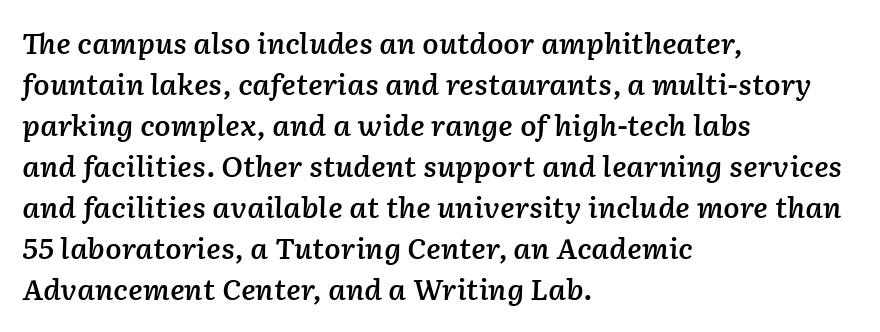
Would a proofreader flag this as italicized? Yes. Weight check: semibold — heavier than regular, not quite bold. What's the leading like? Ordinary, nothing unusual. Leftover space on each line is placed entirely after the last word. What stands out about the letter spacing? Nothing — it is the standard amount. The area under the type is left untouched.
